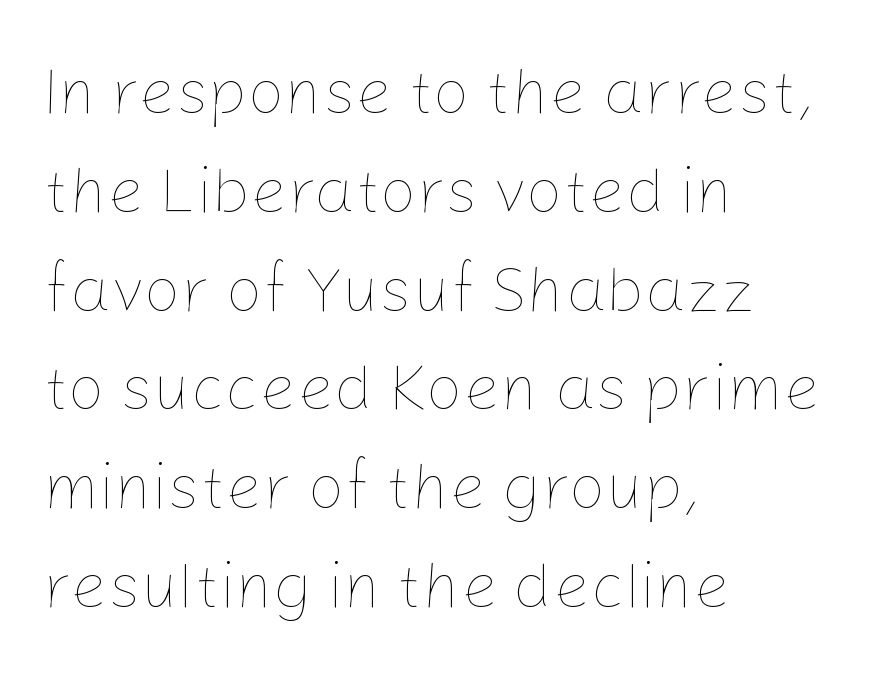
The gaps between neighbouring characters are ordinary and unremarkable. Notice how the passage keeps a crisp vertical edge on the left only. Clear beneath every line of the passage. The letters stand straight up with perfectly vertical stems. Proportional: the letters do not fall into vertical columns.
